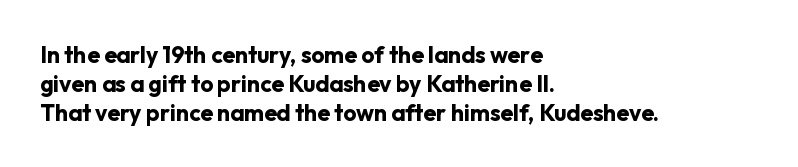
The image shows 23 px bold type, upright; set left-aligned, normal line spacing (1.26x), normal letter spacing, not underlined.
